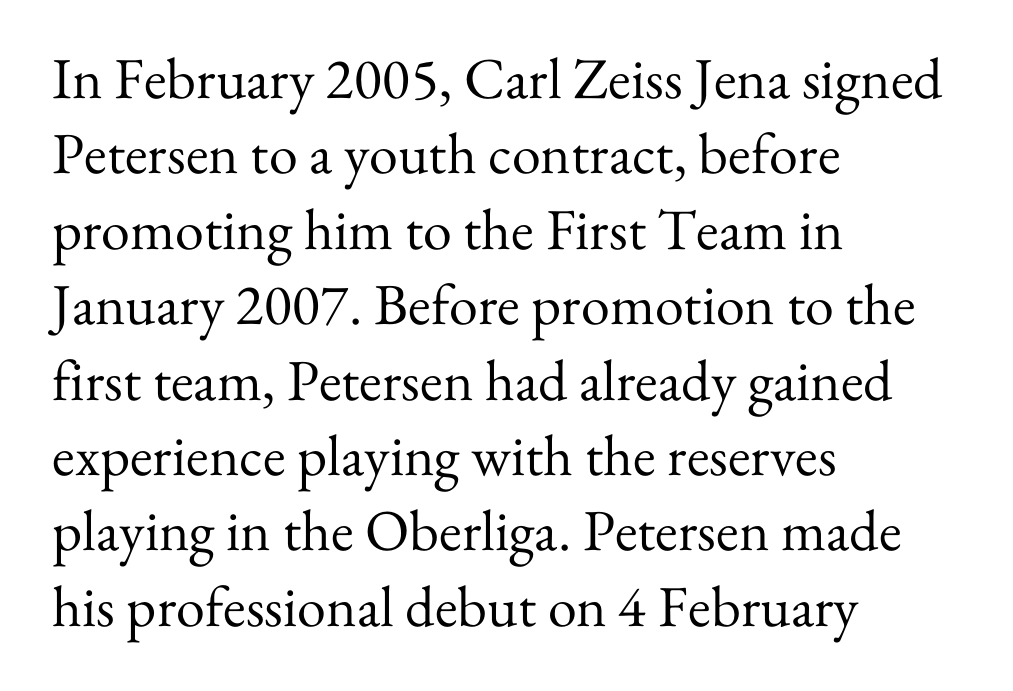
Here the designer chose a conventional face with non-uniform glyph widths. A typesetter would call this zero additional tracking. Is the type heavy? It reads as light-to-regular instead. A clean baseline with only descenders dipping below it. Vertical strokes here are truly vertical. Notice how descenders clear the ascenders below comfortably — that's standard leading.
